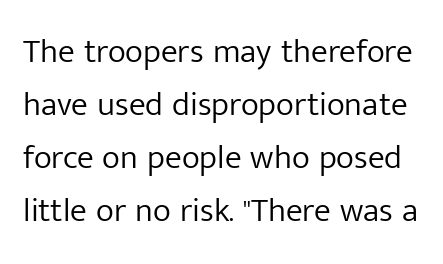
Q: Is the text bold? A: No.
Q: Is the text italic (slanted)? A: No, it is upright.
Q: Is the typeface a serif or a sans-serif typeface? A: Sans-serif.
Q: Is the text underlined? A: No.
Q: Is the spacing between letters normal or unusually wide? A: Normal.
Q: Is the spacing between lines tight, normal or loose? A: Normal.
Q: Width (condensed, normal, or wide)? A: Normal.
Q: Stroke contrast? A: Low.
Q: x-height? A: Medium.
Q: Monospaced? A: No.
